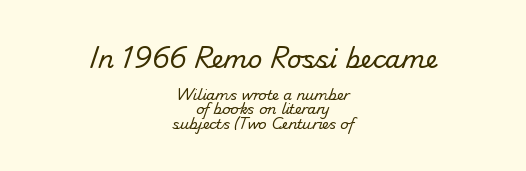
Q: Is the text bold? A: No.
Q: Is the text underlined? A: No.
Q: How is the paragraph aligned? A: Centered.
Q: Is the spacing between letters normal or unusually wide? A: Normal.
Q: Is the spacing between lines tight, normal or loose? A: Tight.
Q: Which block of text is set in a larger size, the first (top) or the second (bottom)? A: The first (top) one.
